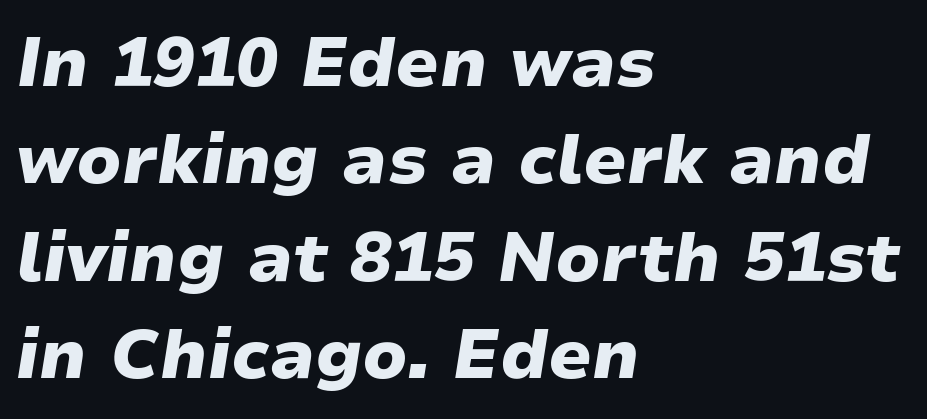
{"italic": "yes", "lean": "right", "slant_degrees": 9, "bold": "yes", "weight": "heavy", "width": "wide", "stroke_contrast": "low", "x_height": "medium", "monospaced": "no", "underline": "no", "align": "left", "line_spacing": "normal", "line_spacing_ratio": 1.41, "letter_spacing": "normal", "letter_spacing_em": 0.0, "glyph_px": 69}
